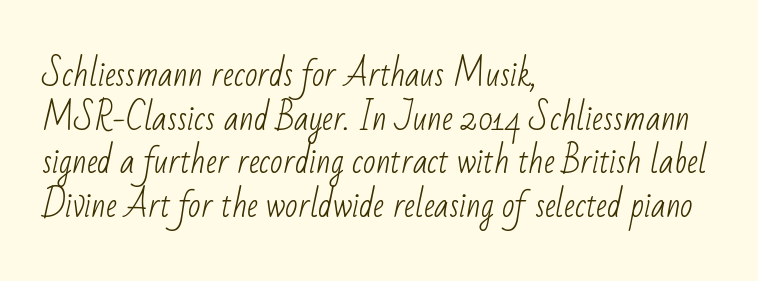
{"serif": "no", "bold": "no", "weight": "light", "width": "condensed", "stroke_contrast": "low", "x_height": "small", "monospaced": "no", "underline": "no", "align": "left", "line_spacing": "normal", "line_spacing_ratio": 1.32, "letter_spacing": "normal", "letter_spacing_em": 0.0, "glyph_px": 33}
